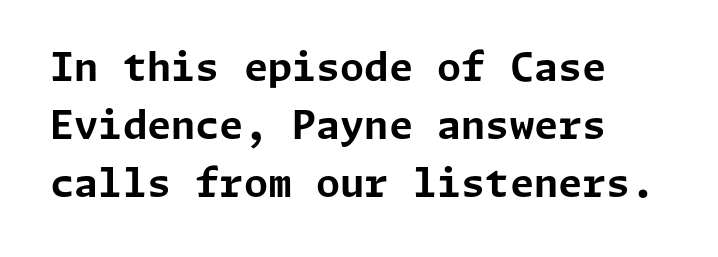
The image shows 39 px bold sans-serif type, upright; set normal line spacing (1.49x), normal letter spacing, not underlined; low stroke contrast and a medium x-height.
